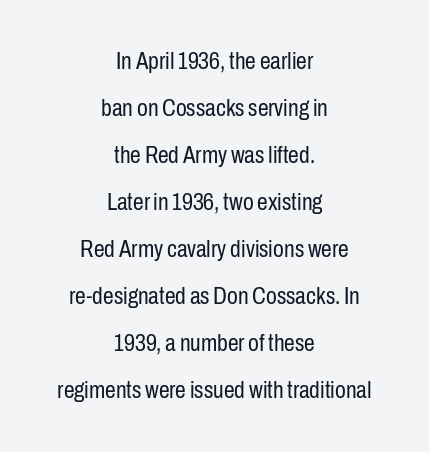
Q: Is the text bold? A: No.
Q: Is the text italic (slanted)? A: No, it is upright.
Q: Is the text underlined? A: No.
Q: How is the paragraph aligned? A: Centered.
Q: Is the spacing between letters normal or unusually wide? A: Normal.
Q: Is the spacing between lines tight, normal or loose? A: Loose.
